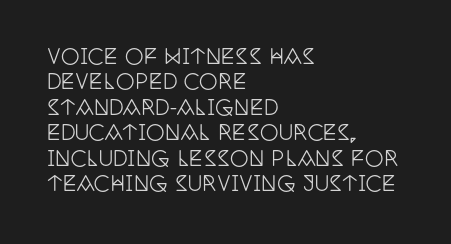
The image shows 21 px text type, upright; set left-aligned, line spacing 1.21x, normal letter spacing, not underlined.
